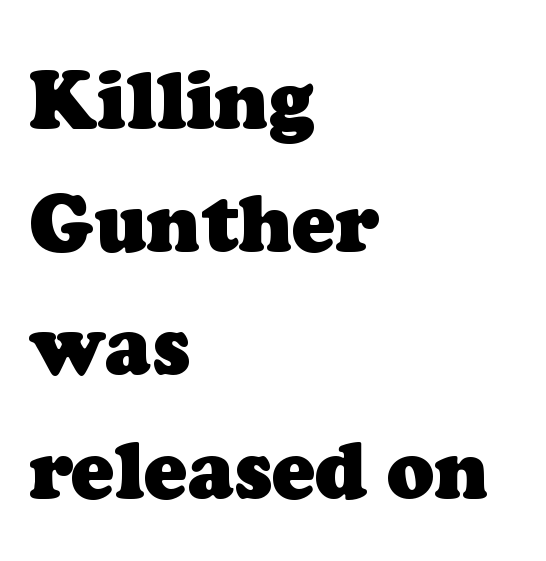
{"serif": "yes", "bold": "yes", "weight": "heavy", "width": "normal", "stroke_contrast": "low", "x_height": "medium", "monospaced": "no", "underline": "no", "align": "left", "line_spacing": "normal", "line_spacing_ratio": 1.56, "letter_spacing": "normal", "letter_spacing_em": 0.0, "glyph_px": 79}
